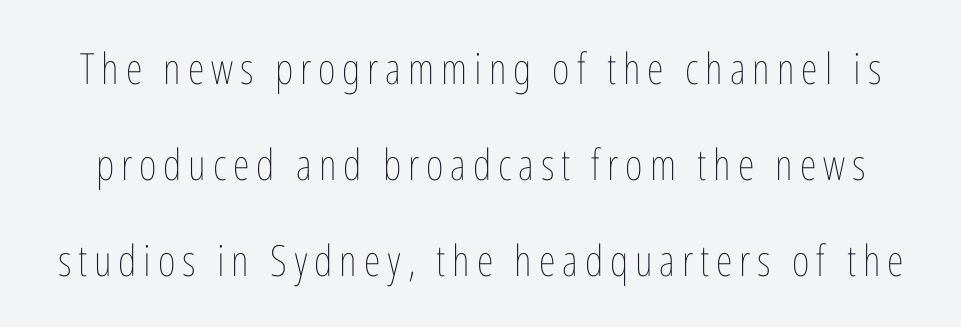
{"italic": "no", "bold": "no", "weight": "thin", "width": "condensed", "stroke_contrast": "low", "x_height": "medium", "monospaced": "no", "underline": "no", "line_spacing": "loose", "line_spacing_ratio": 2.23, "glyph_px": 43}
